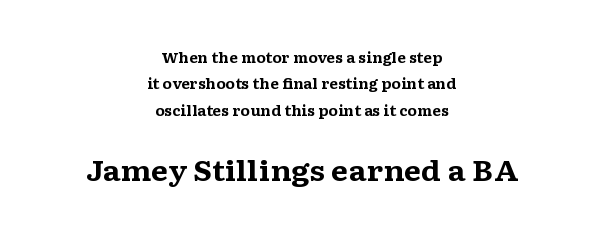
{"serif": "yes", "italic": "no", "bold": "yes", "weight": "bold", "width": "wide", "stroke_contrast": "medium", "x_height": "medium", "monospaced": "no", "underline": "no", "align": "center", "line_spacing_ratio": 1.89, "letter_spacing": "normal", "letter_spacing_em": 0.0, "larger_block": "second", "size_ratio": 2.0, "glyph_px": 28}
